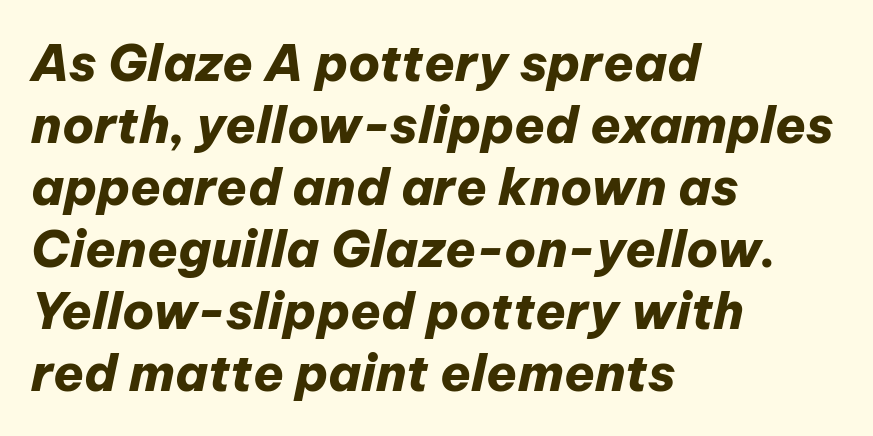
Q: Is the text bold? A: Yes.
Q: Is the text italic (slanted)? A: Yes, it leans right by about 12 degrees.
Q: Is the text underlined? A: No.
Q: How is the paragraph aligned? A: Left-aligned.
Q: Is the spacing between letters normal or unusually wide? A: Normal.
Q: Width (condensed, normal, or wide)? A: Normal.
Q: Stroke contrast? A: Low.
Q: x-height? A: Medium.
Q: Monospaced? A: No.
